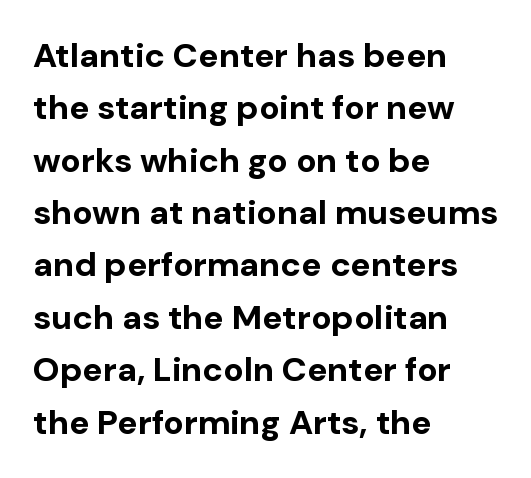
The image shows 34 px bold sans-serif type, upright; set left-aligned, normal line spacing (1.54x), normal letter spacing, not underlined; low stroke contrast and a medium x-height.
